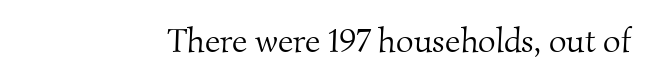
The image shows 34 px light serif type; set normal letter spacing, not underlined; medium stroke contrast and a small x-height.
